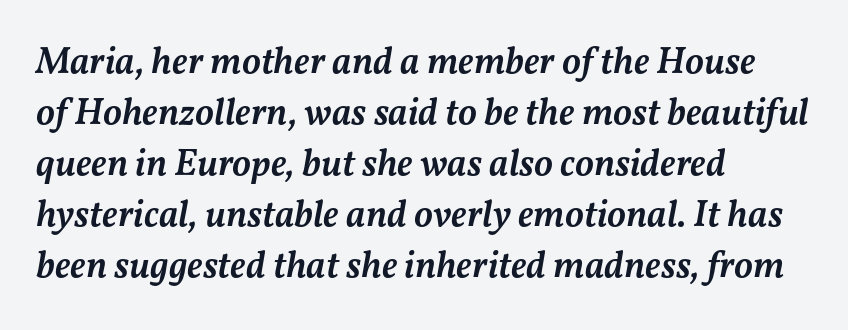
Does the leading feel generous? No, just average. Check under the words: just untouched page. Think of a printed novel: that variable character pitch is what you see here. Between one letter and the next there's only the usual sliver of space. The font's italic variant was chosen for this text. Firm but not heavy-handed strokes: this text is semibold.
